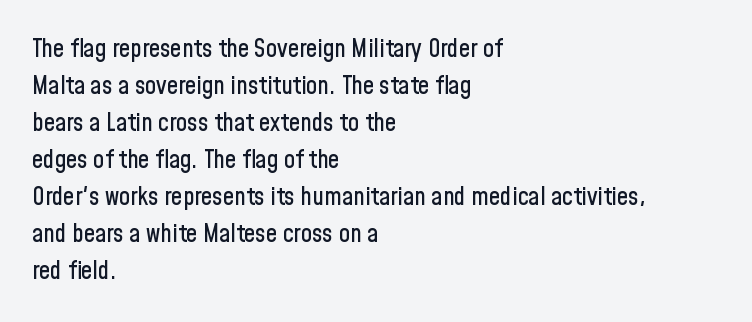
The space beneath each line is pristine and unruled. Compared with typical paragraphs, the rows here are spaced about the same. Notice how the passage keeps a crisp vertical edge on the left only. Short note: letters normally spaced.
